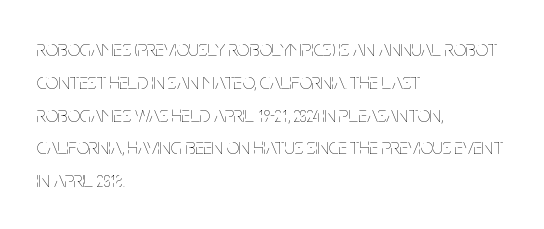
Descender tails drop into unmarked territory. Vertically, the passage feels balanced, rows spaced as you'd expect. The typesetter chose a ragged-right arrangement here. The typography opts for an upright posture over an oblique one. The rendering keeps characters at their native spacing. Stroke mass is kept to a normal reading level or below.
